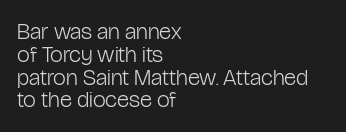
Q: Is the text bold? A: No.
Q: Is the text italic (slanted)? A: No, it is upright.
Q: Is the text underlined? A: No.
Q: How is the paragraph aligned? A: Left-aligned.
Q: Is the spacing between letters normal or unusually wide? A: Normal.
Q: Is the spacing between lines tight, normal or loose? A: Tight.
